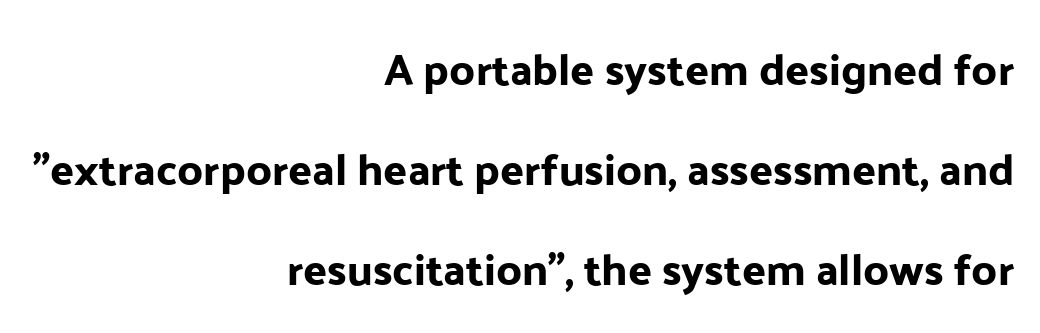
No extra tracking has been applied to these lines. Bare-footed words on every line. The passage shown stacks its lines with a broad gap. Right-aligned paragraph, ragged on the left. Character widths vary here, with narrow letters taking less room than wide ones.
